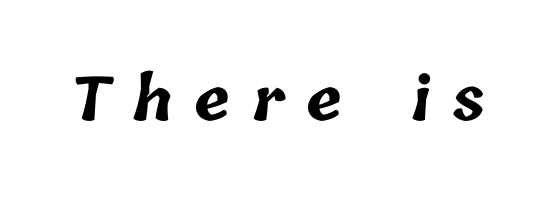
Q: Is the text bold? A: Yes.
Q: Is the text underlined? A: No.
Q: Is the spacing between letters normal or unusually wide? A: Unusually wide.
Q: Width (condensed, normal, or wide)? A: Normal.
Q: Stroke contrast? A: Low.
Q: x-height? A: Medium.
Q: Monospaced? A: No.
